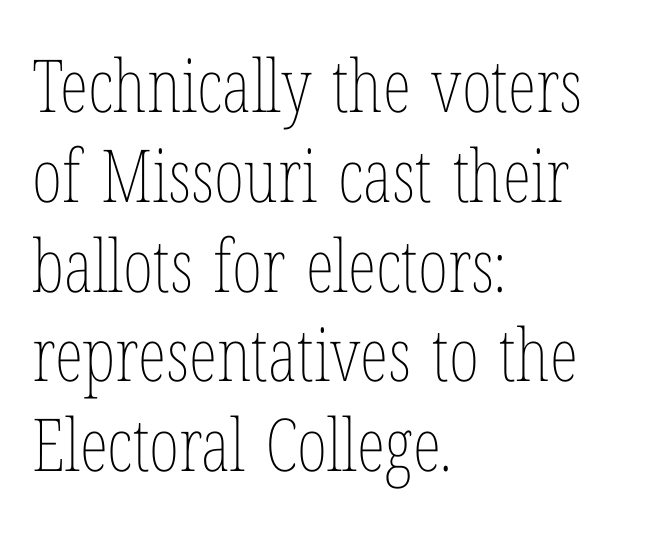
Q: Is the text bold? A: No.
Q: Is the text italic (slanted)? A: No, it is upright.
Q: Is the text underlined? A: No.
Q: How is the paragraph aligned? A: Left-aligned.
Q: Is the spacing between letters normal or unusually wide? A: Normal.
Q: Width (condensed, normal, or wide)? A: Condensed.
Q: Stroke contrast? A: Low.
Q: x-height? A: Medium.
Q: Monospaced? A: No.
